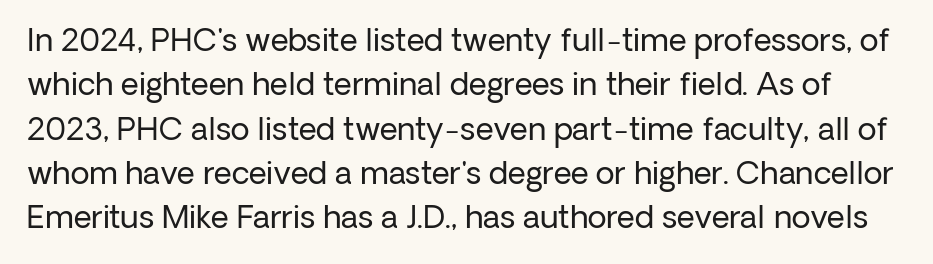
The image shows 31 px regular-weight sans-serif type, upright; set normal line spacing (1.43x), normal letter spacing, not underlined; low stroke contrast and a medium x-height.
